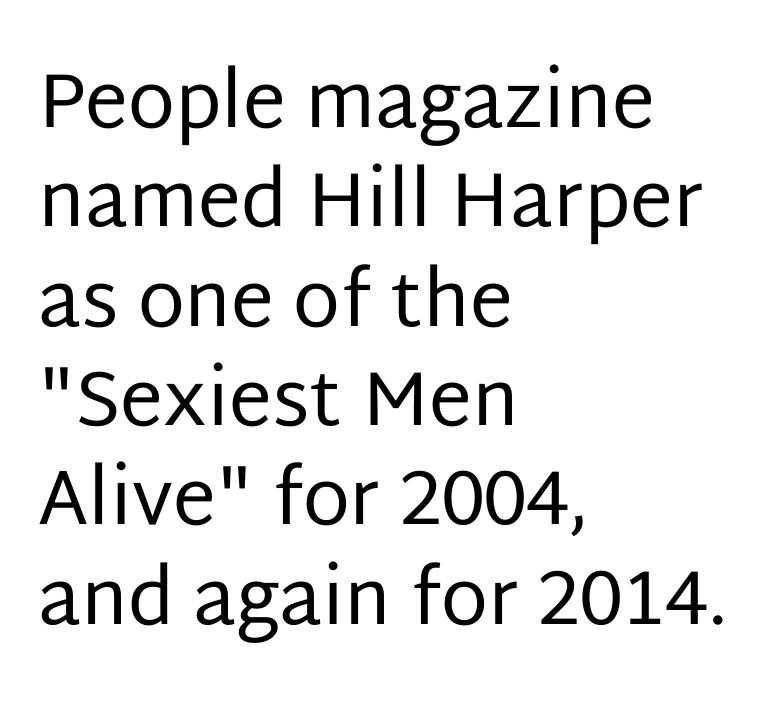
{"serif": "no", "italic": "no", "bold": "no", "weight": "regular", "width": "normal", "stroke_contrast": "low", "x_height": "large", "monospaced": "no", "underline": "no", "align": "left", "line_spacing": "normal", "line_spacing_ratio": 1.29, "letter_spacing": "normal", "letter_spacing_em": 0.0, "glyph_px": 77}
